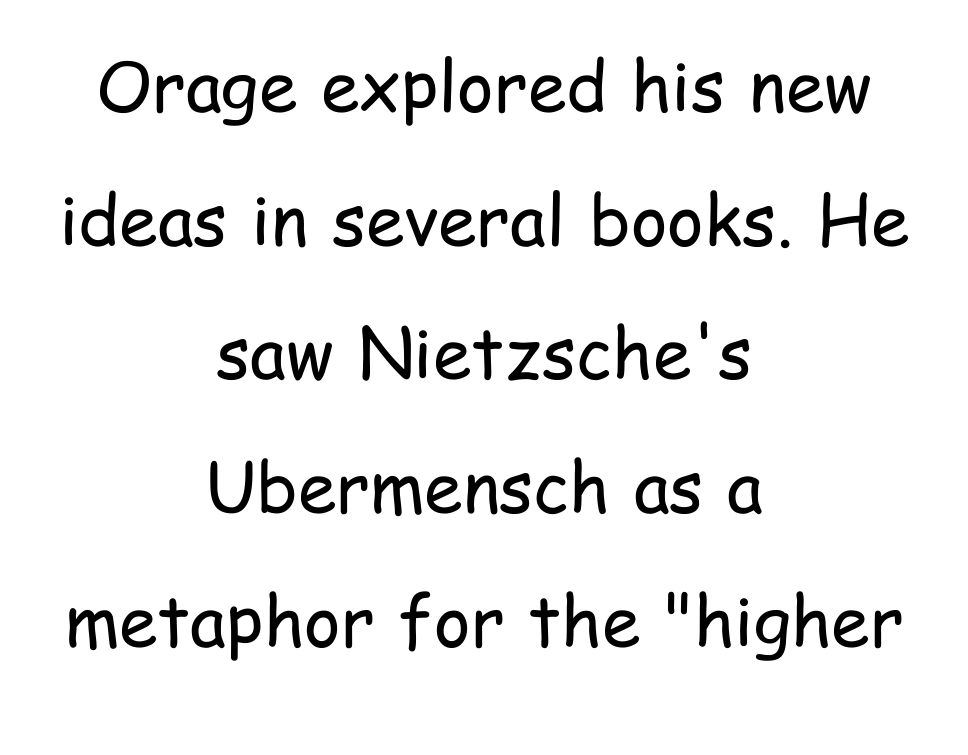
The image shows 70 px regular-weight, condensed sans-serif type, upright; set centered, loose line spacing (1.91x), normal letter spacing, not underlined; low stroke contrast and a medium x-height.
